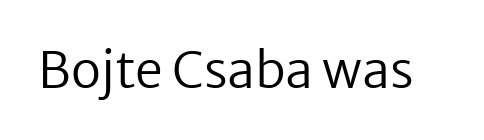
Regarding serifs, this sample does without them. Varying glyph widths throughout — classic text-font behaviour. Vertical stems look standard width or narrower in stroke. This rendering leaves character spacing at its baseline value. This is roman type, the default non-slanted kind.
